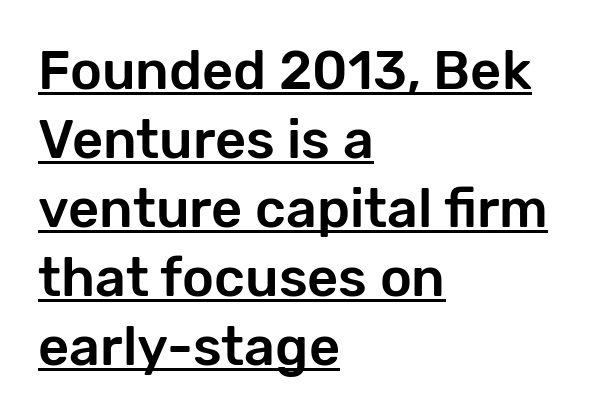
Q: Is the text italic (slanted)? A: No, it is upright.
Q: Is the typeface a serif or a sans-serif typeface? A: Sans-serif.
Q: Is the text underlined? A: Yes.
Q: How is the paragraph aligned? A: Left-aligned.
Q: Is the spacing between letters normal or unusually wide? A: Normal.
Q: Is the spacing between lines tight, normal or loose? A: Normal.
Q: Width (condensed, normal, or wide)? A: Normal.
Q: Stroke contrast? A: Low.
Q: x-height? A: Medium.
Q: Monospaced? A: No.
